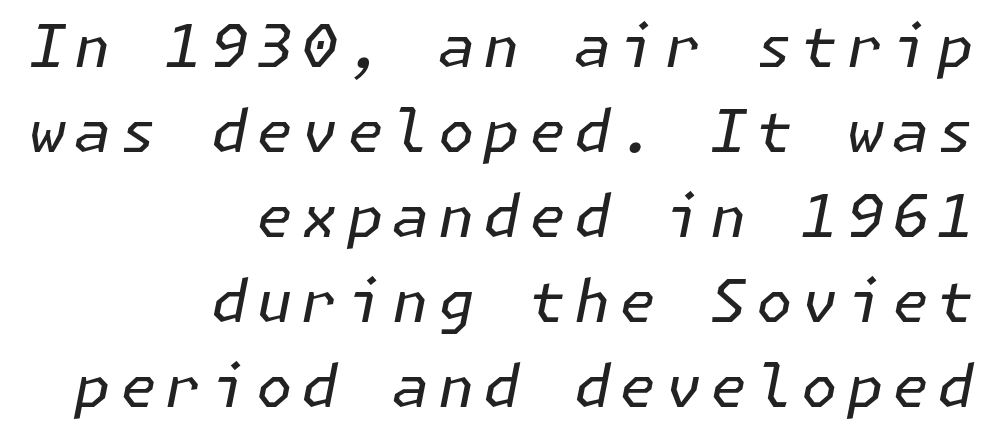
The image shows 59 px regular-weight type, italic (leaning right); set right-aligned, normal line spacing (1.44x), not underlined; low stroke contrast and a medium x-height.
